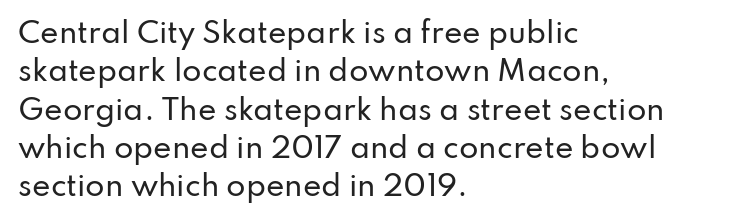
Is the letter spacing exaggerated? No — it looks like the ordinary default. The glyphs are unaccompanied by any horizontal stroke below them. Is the block centered? No — it sits flush against the left margin. Ordinary non-slanted type is in use.
